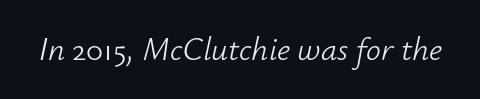
Q: Is the text bold? A: No.
Q: Is the text italic (slanted)? A: Yes, it leans right by about 12 degrees.
Q: Is the text underlined? A: No.
Q: Is the spacing between letters normal or unusually wide? A: Normal.
Q: Width (condensed, normal, or wide)? A: Normal.
Q: Stroke contrast? A: Low.
Q: x-height? A: Small.
Q: Monospaced? A: No.
